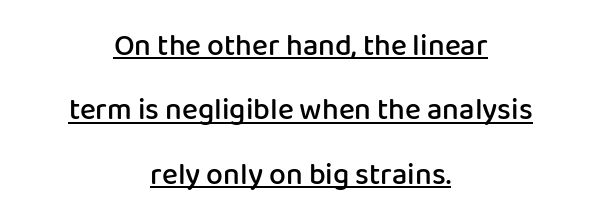
The image shows 30 px semibold sans-serif type, upright; set centered, loose line spacing (2.15x), normal letter spacing, underlined; low stroke contrast and a medium x-height.
